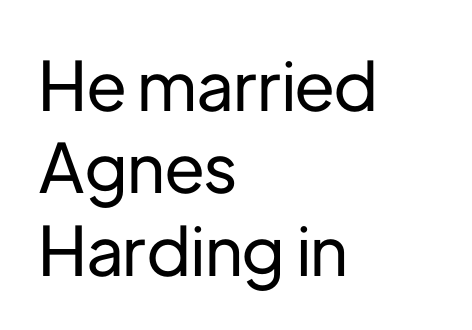
Q: Is the text italic (slanted)? A: No, it is upright.
Q: Is the typeface a serif or a sans-serif typeface? A: Sans-serif.
Q: Is the text underlined? A: No.
Q: How is the paragraph aligned? A: Left-aligned.
Q: Is the spacing between letters normal or unusually wide? A: Normal.
Q: Width (condensed, normal, or wide)? A: Normal.
Q: Stroke contrast? A: Low.
Q: x-height? A: Medium.
Q: Monospaced? A: No.
